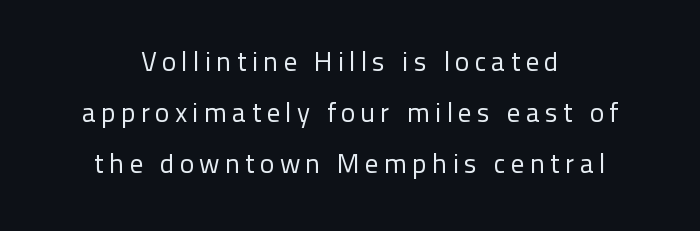
Any mark beneath the type? The region is blank. Is the type heavy? It reads as light-to-regular instead. A roman cut, with each character standing at attention. Each line is balanced around a shared central axis.
